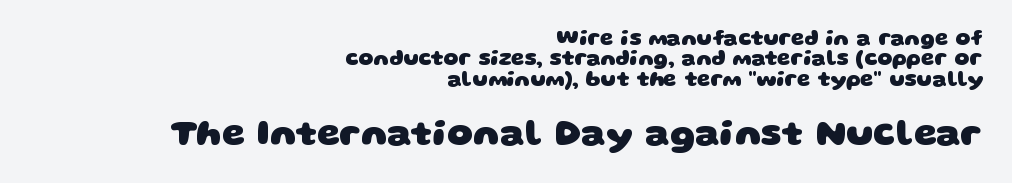
{"serif": "no", "bold": "yes", "weight": "heavy", "width": "wide", "stroke_contrast": "low", "x_height": "large", "monospaced": "no", "underline": "no", "align": "right", "line_spacing": "tight", "line_spacing_ratio": 0.97, "letter_spacing": "normal", "letter_spacing_em": 0.0, "larger_block": "second", "size_ratio": 1.71, "glyph_px": 36}
